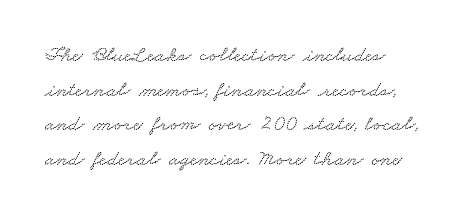
{"underline": "no", "align": "left", "line_spacing": "normal", "line_spacing_ratio": 1.57, "letter_spacing": "normal", "letter_spacing_em": 0.0, "glyph_px": 22}
